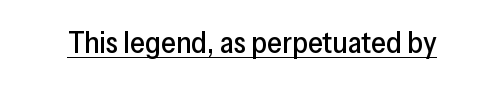
The image shows 30 px sans-serif type, upright; set normal letter spacing, underlined; low stroke contrast and a medium x-height.
